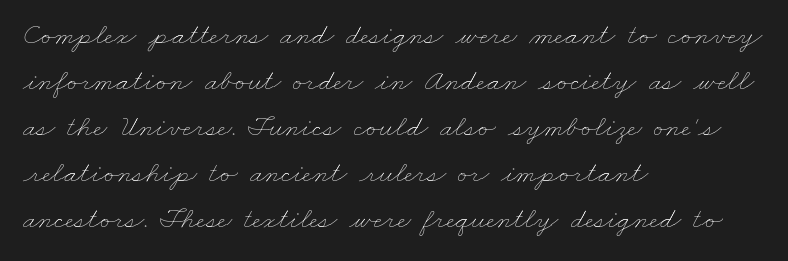
Leading matches the norm, producing a regular column. The weight would be labelled regular, book, light, or lighter still. Proportional: the letters do not fall into vertical columns. There is no visible air inserted between adjacent glyphs.
